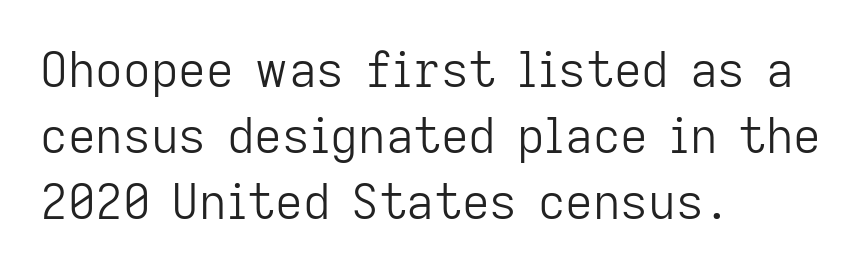
Line beginnings align vertically; line endings do not. The passage shown has conventional tracking throughout. Font category for this specimen: sans-serif. The typography opts for an upright posture over an oblique one.
